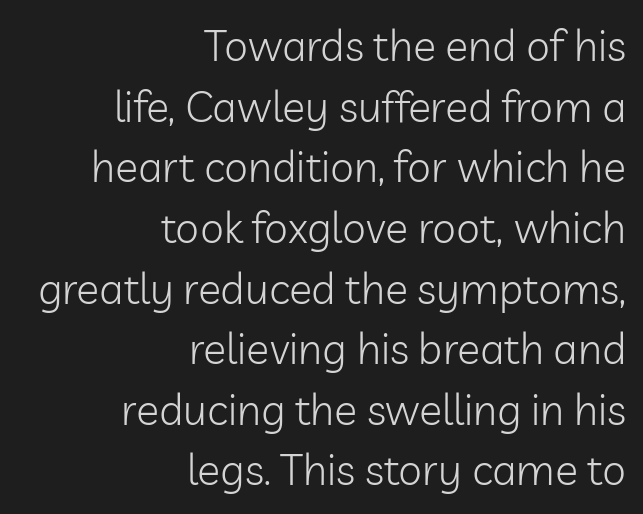
{"serif": "no", "italic": "no", "bold": "no", "weight": "light", "width": "normal", "stroke_contrast": "low", "x_height": "medium", "monospaced": "no", "underline": "no", "align": "right", "line_spacing": "normal", "line_spacing_ratio": 1.41, "letter_spacing": "normal", "letter_spacing_em": 0.0, "glyph_px": 43}
